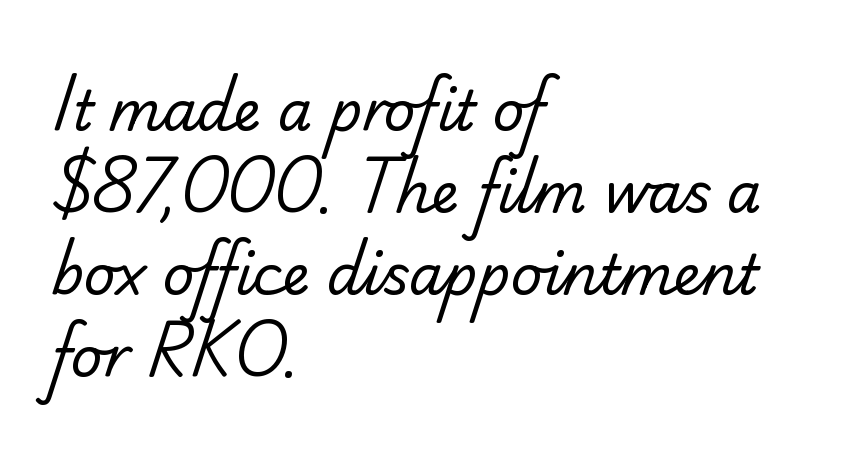
The image shows 55 px regular-weight sans-serif type; set left-aligned, normal line spacing (1.49x), normal letter spacing, not underlined; low stroke contrast and a small x-height.
